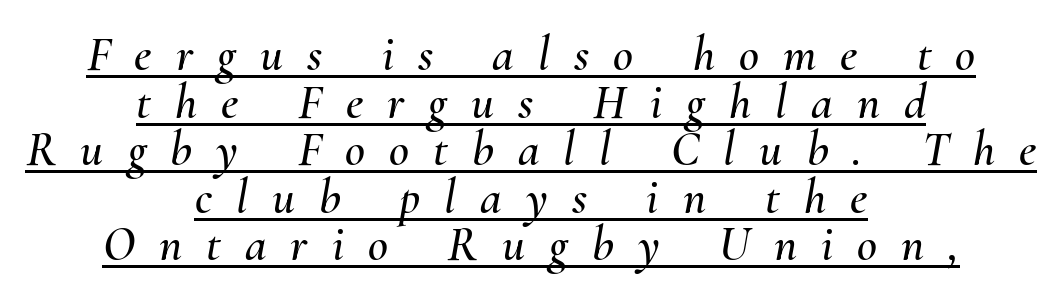
{"italic": "yes", "lean": "right", "slant_degrees": 10, "width": "normal", "stroke_contrast": "medium", "x_height": "small", "monospaced": "no", "underline": "yes", "align": "center", "line_spacing": "tight", "line_spacing_ratio": 0.97, "letter_spacing": "wide", "letter_spacing_em": 0.49, "glyph_px": 49}
